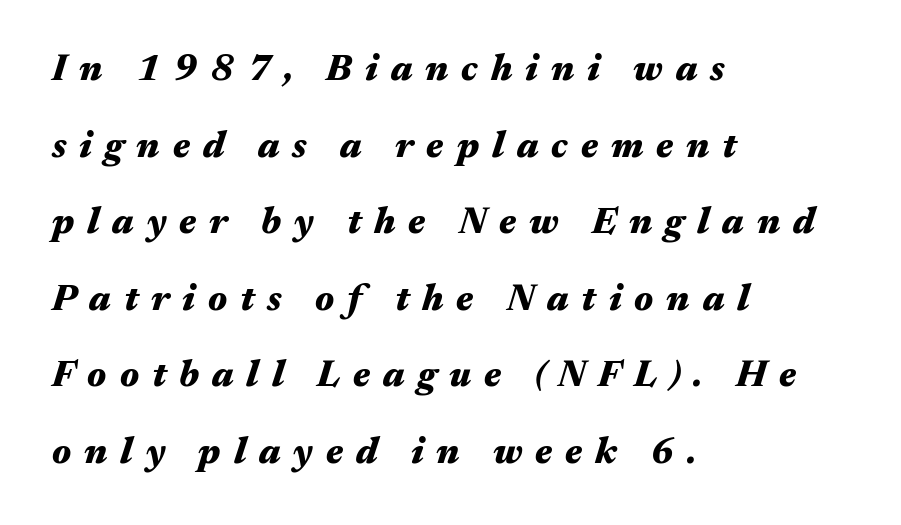
{"italic": "yes", "lean": "right", "slant_degrees": 17, "bold": "yes", "weight": "heavy", "width": "wide", "stroke_contrast": "medium", "x_height": "medium", "monospaced": "no", "underline": "no", "align": "left", "line_spacing": "loose", "line_spacing_ratio": 2.07, "letter_spacing": "wide", "letter_spacing_em": 0.35, "glyph_px": 37}
